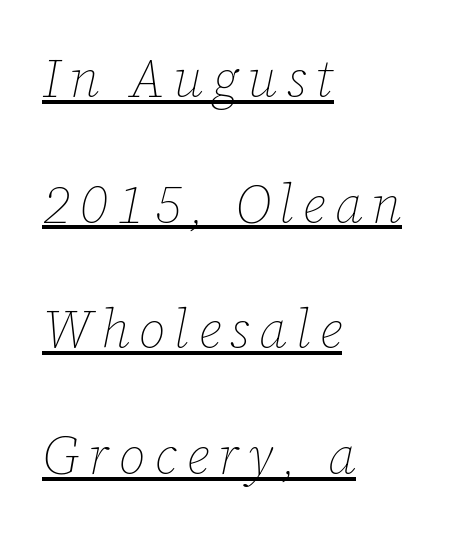
{"italic": "yes", "lean": "right", "slant_degrees": 12, "bold": "no", "weight": "thin", "width": "normal", "stroke_contrast": "low", "x_height": "medium", "monospaced": "no", "underline": "yes", "align": "left", "line_spacing": "loose", "line_spacing_ratio": 2.37, "glyph_px": 53}
